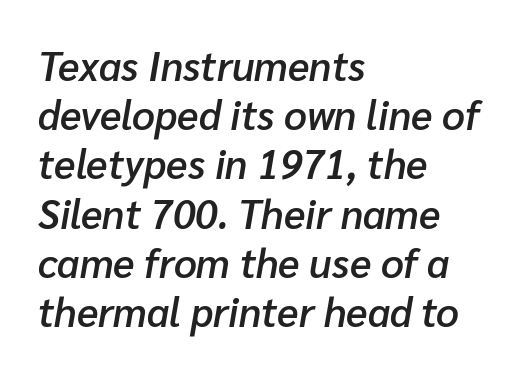
The image shows 40 px semibold type, italic (leaning right); set left-aligned, line spacing 1.23x, normal letter spacing, not underlined; low stroke contrast and a medium x-height.
